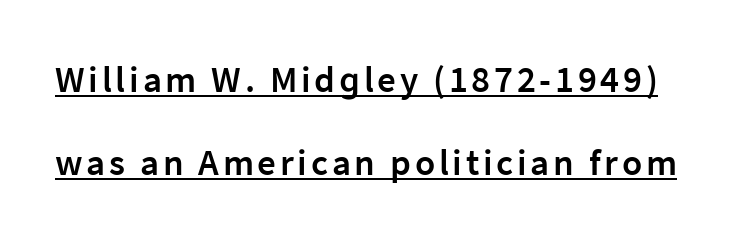
{"serif": "no", "italic": "no", "bold": "semi", "weight": "semibold", "width": "normal", "stroke_contrast": "low", "x_height": "medium", "monospaced": "no", "underline": "yes", "line_spacing": "loose", "line_spacing_ratio": 2.24, "glyph_px": 37}
